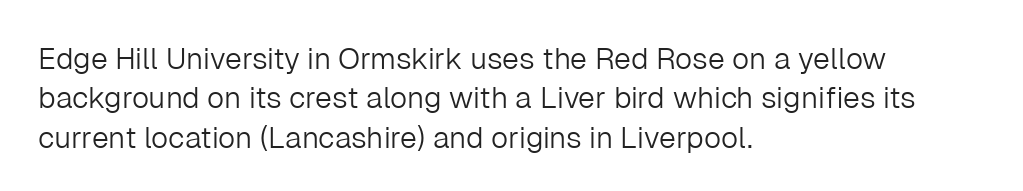
{"serif": "no", "italic": "no", "bold": "no", "weight": "light", "width": "normal", "stroke_contrast": "low", "x_height": "medium", "monospaced": "no", "underline": "no", "align": "left", "line_spacing": "normal", "line_spacing_ratio": 1.31, "letter_spacing": "normal", "letter_spacing_em": 0.0, "glyph_px": 30}
